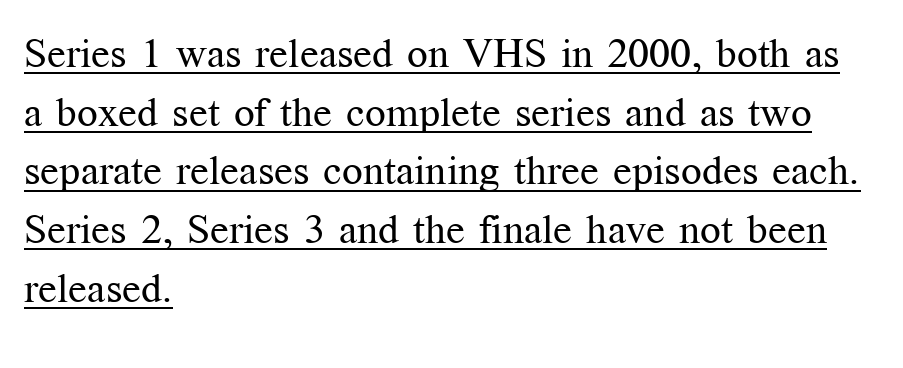
{"serif": "yes", "italic": "no", "bold": "no", "weight": "regular", "width": "normal", "stroke_contrast": "medium", "x_height": "medium", "monospaced": "no", "underline": "yes", "align": "left", "line_spacing": "normal", "line_spacing_ratio": 1.43, "letter_spacing": "normal", "letter_spacing_em": 0.0, "glyph_px": 41}
